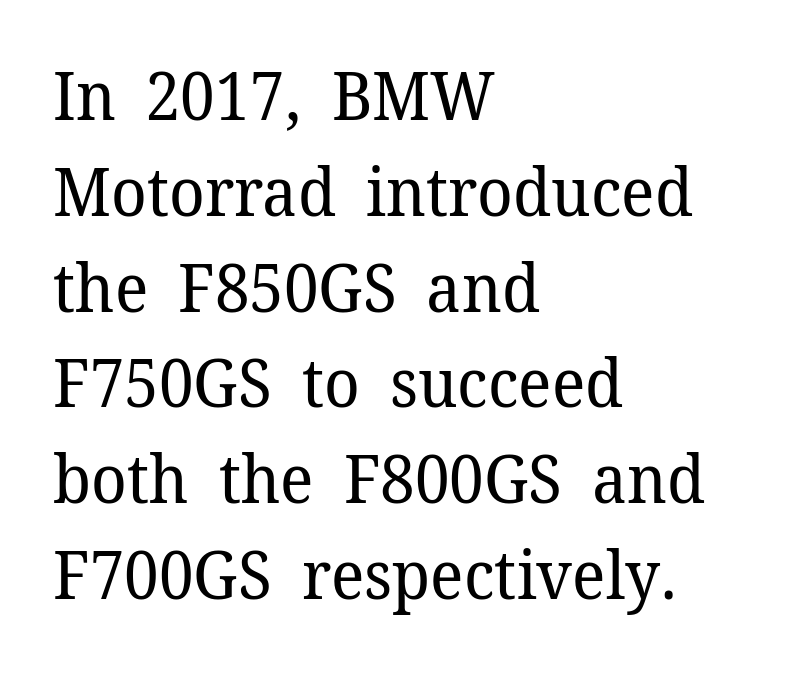
{"serif": "yes", "italic": "no", "bold": "no", "weight": "regular", "width": "normal", "stroke_contrast": "low", "x_height": "medium", "monospaced": "no", "underline": "no", "align": "left", "line_spacing": "normal", "line_spacing_ratio": 1.43, "letter_spacing": "normal", "letter_spacing_em": 0.0, "glyph_px": 67}
